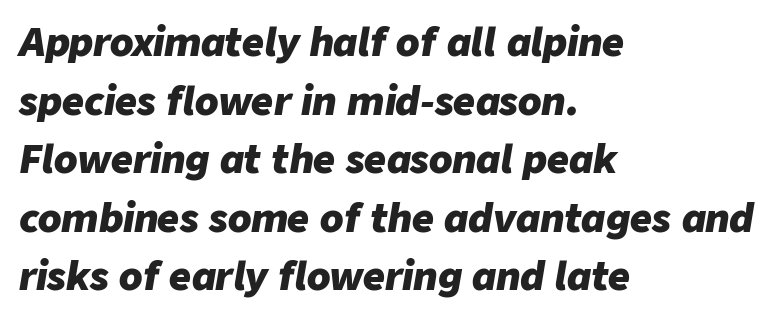
The image shows 38 px heavy type, italic (leaning right); set left-aligned, normal line spacing (1.54x), normal letter spacing, not underlined; low stroke contrast and a medium x-height.
